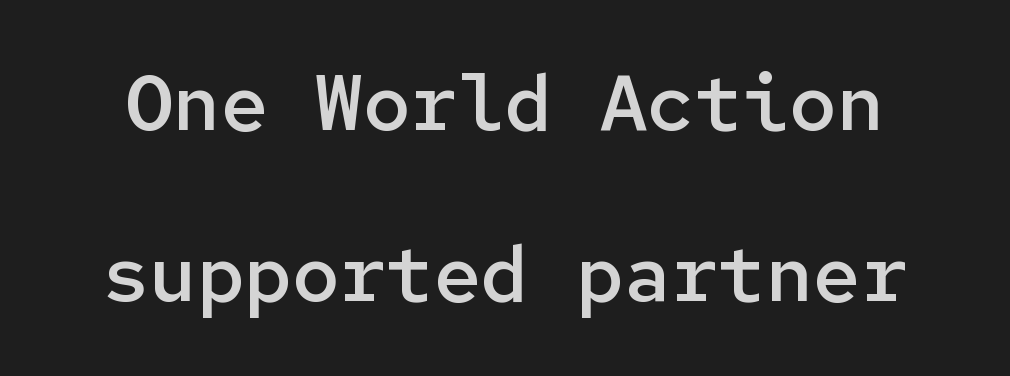
{"serif": "no", "italic": "no", "bold": "semi", "weight": "semibold", "width": "normal", "stroke_contrast": "low", "x_height": "medium", "monospaced": "yes", "underline": "no", "line_spacing": "loose", "line_spacing_ratio": 2.17, "letter_spacing": "normal", "letter_spacing_em": 0.0, "glyph_px": 79}
